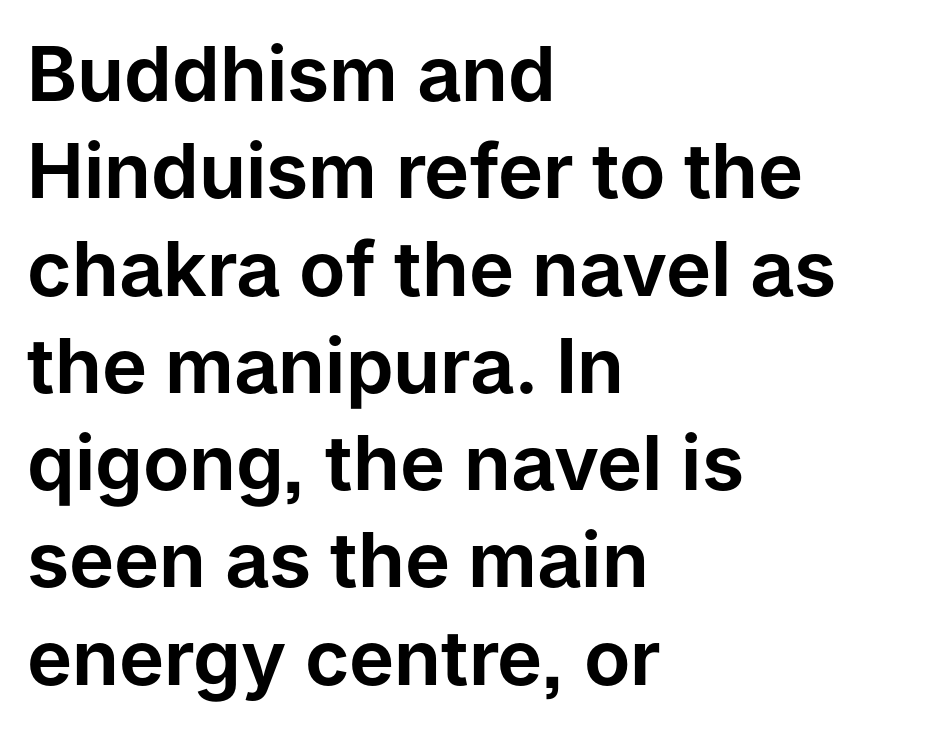
These lines are composed in type without serifs. The letters sit at their default tracking, neither squeezed nor spread. Posture: vertical. The face used here is proportionally spaced, like ordinary book or web type. The paragraph has a hard left edge and a soft right edge. The rendering uses a moderate line-height, typical for paragraphs.
